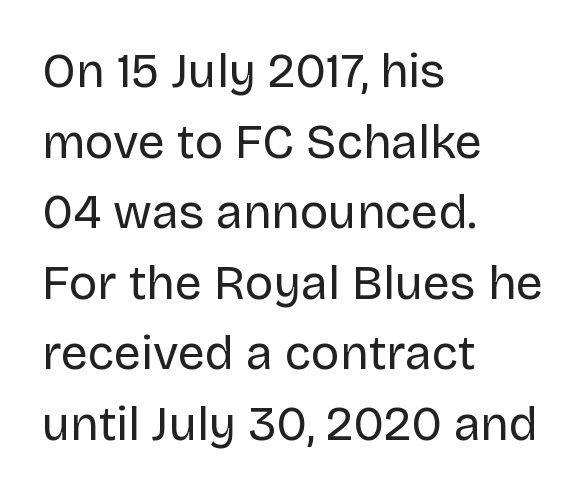
These lines are composed in type without serifs. The space beneath each line is pristine and unruled. Ascenders rise straight up at ninety degrees. Line starts are locked; line ends wander. Stems and bowls with no extra thickness — not bold. Baseline-to-baseline distance is the conventional proportion of letter height.
